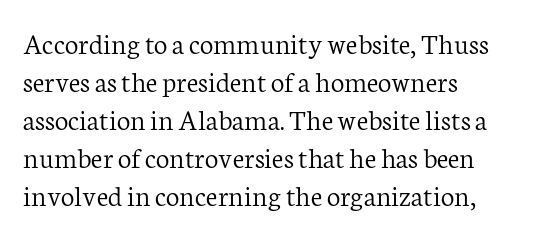
The image shows 30 px light serif type, upright; set left-aligned, normal line spacing (1.27x), normal letter spacing, not underlined; low stroke contrast and a medium x-height.
